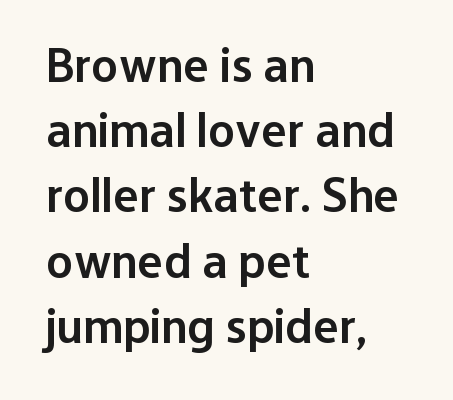
Q: Is the text bold? A: Semi-bold.
Q: Is the text italic (slanted)? A: No, it is upright.
Q: Is the typeface a serif or a sans-serif typeface? A: Sans-serif.
Q: Is the text underlined? A: No.
Q: How is the paragraph aligned? A: Left-aligned.
Q: Is the spacing between letters normal or unusually wide? A: Normal.
Q: Is the spacing between lines tight, normal or loose? A: Normal.
Q: Width (condensed, normal, or wide)? A: Normal.
Q: Stroke contrast? A: Low.
Q: x-height? A: Medium.
Q: Monospaced? A: No.
